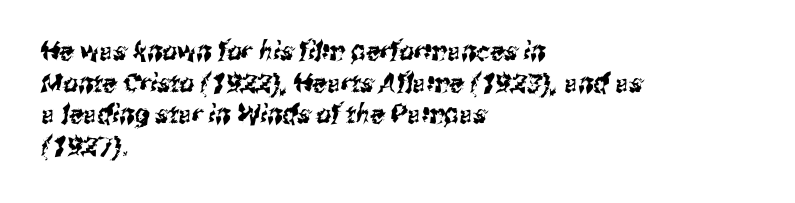
The image shows 26 px text type; set left-aligned, line spacing 1.22x, normal letter spacing, not underlined.
